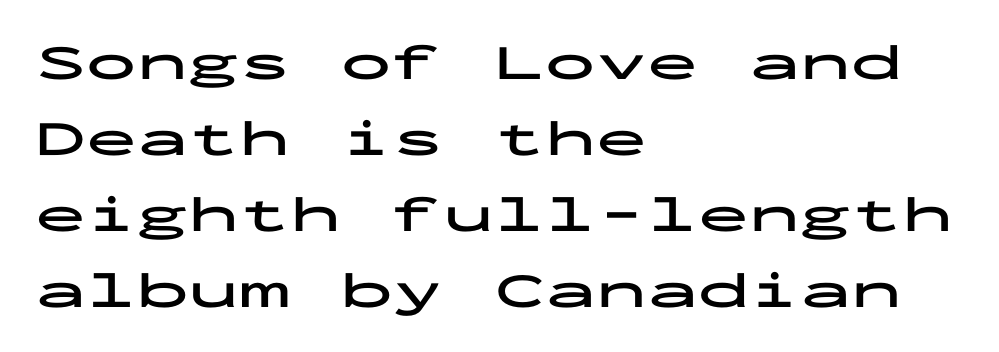
Strong, thick strokes mark this as bold type. These lines stack with their left ends in a neat column. A typesetter would call this zero additional tracking. No feet cap the strokes, marking this as sans-serif type.
